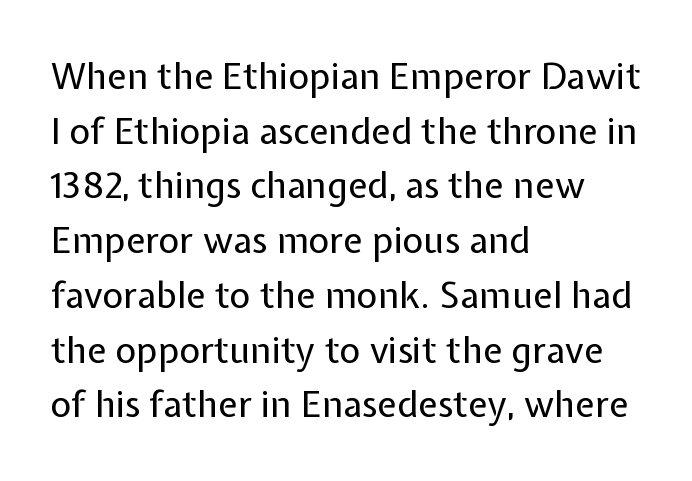
{"serif": "no", "italic": "no", "bold": "no", "weight": "regular", "width": "normal", "stroke_contrast": "low", "x_height": "medium", "monospaced": "no", "underline": "no", "align": "left", "line_spacing": "normal", "line_spacing_ratio": 1.52, "letter_spacing": "normal", "letter_spacing_em": 0.0, "glyph_px": 36}
